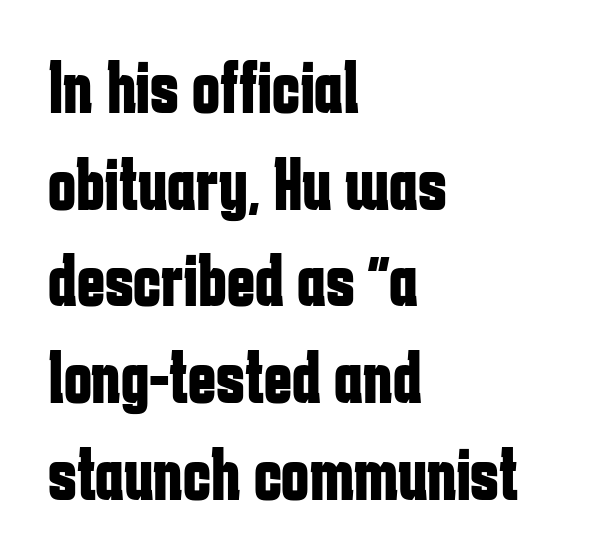
Q: Is the text bold? A: Yes.
Q: Is the text italic (slanted)? A: No, it is upright.
Q: Is the typeface a serif or a sans-serif typeface? A: Sans-serif.
Q: Is the text underlined? A: No.
Q: How is the paragraph aligned? A: Left-aligned.
Q: Is the spacing between letters normal or unusually wide? A: Normal.
Q: Is the spacing between lines tight, normal or loose? A: Normal.
Q: Width (condensed, normal, or wide)? A: Condensed.
Q: Stroke contrast? A: Low.
Q: x-height? A: Medium.
Q: Monospaced? A: No.
